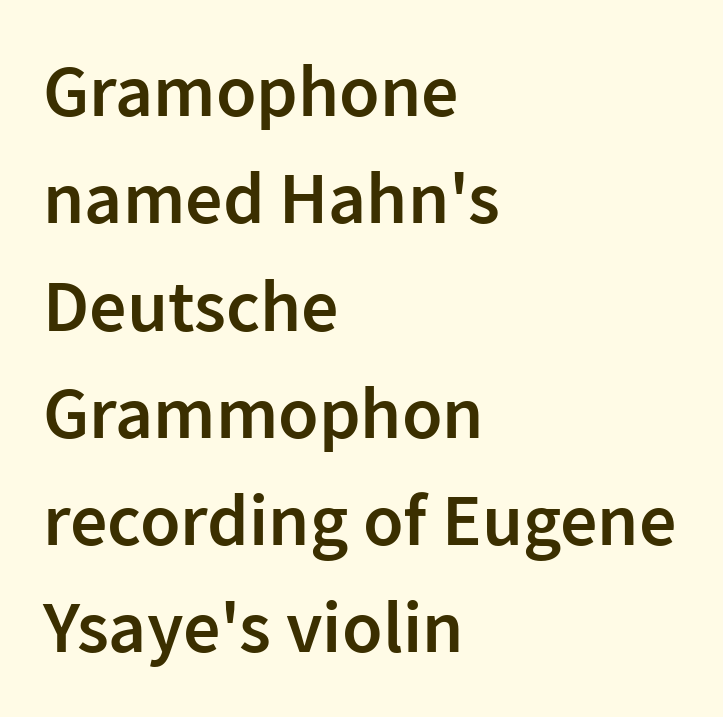
Q: Is the text bold? A: Semi-bold.
Q: Is the text italic (slanted)? A: No, it is upright.
Q: Is the typeface a serif or a sans-serif typeface? A: Sans-serif.
Q: Is the text underlined? A: No.
Q: How is the paragraph aligned? A: Left-aligned.
Q: Is the spacing between letters normal or unusually wide? A: Normal.
Q: Is the spacing between lines tight, normal or loose? A: Normal.
Q: Width (condensed, normal, or wide)? A: Normal.
Q: Stroke contrast? A: Low.
Q: x-height? A: Medium.
Q: Monospaced? A: No.
